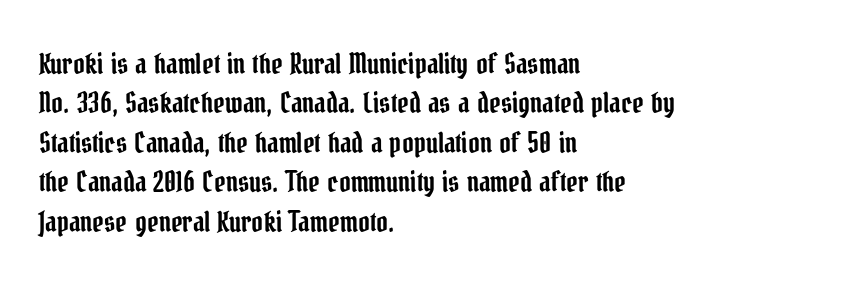
{"serif": "yes", "italic": "no", "width": "condensed", "stroke_contrast": "low", "x_height": "medium", "monospaced": "no", "underline": "no", "align": "left", "line_spacing": "normal", "line_spacing_ratio": 1.41, "letter_spacing": "normal", "letter_spacing_em": 0.0, "glyph_px": 28}
